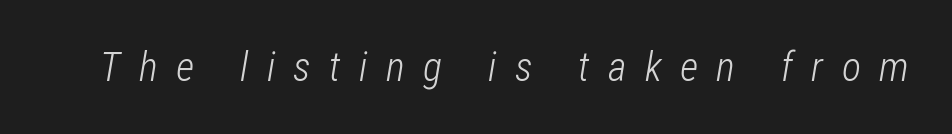
{"italic": "yes", "lean": "right", "slant_degrees": 12, "bold": "no", "weight": "light", "width": "condensed", "stroke_contrast": "low", "x_height": "medium", "monospaced": "no", "underline": "no", "letter_spacing": "wide", "letter_spacing_em": 0.46, "glyph_px": 40}
